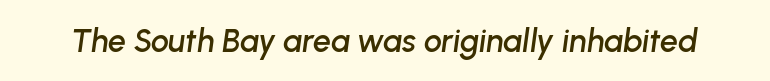
{"italic": "yes", "lean": "right", "slant_degrees": 8, "width": "normal", "stroke_contrast": "low", "x_height": "medium", "monospaced": "no", "underline": "no", "letter_spacing": "normal", "letter_spacing_em": 0.0, "glyph_px": 32}
